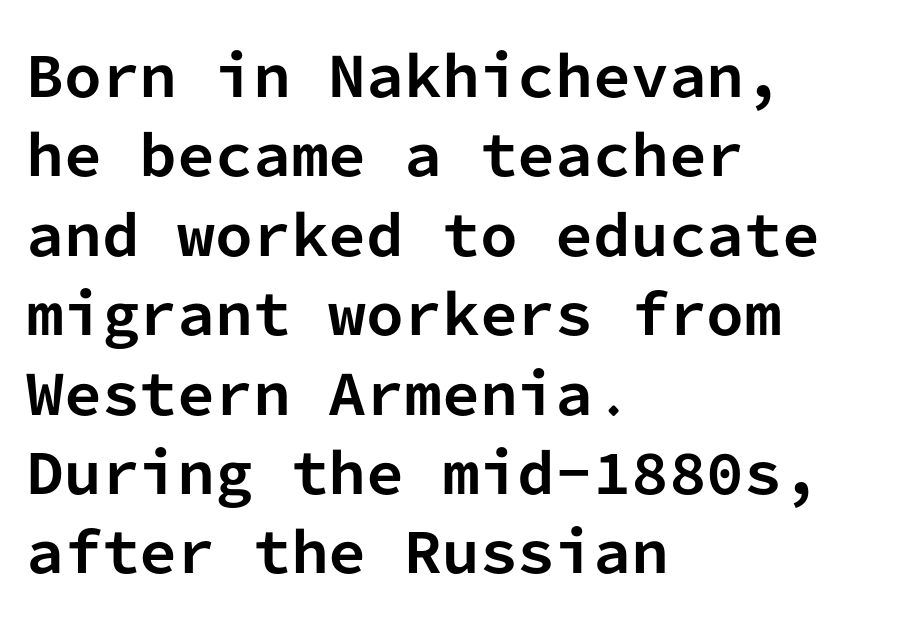
Characters remain perfectly vertical along every line. Notice how descenders clear the ascenders below comfortably — that's standard leading. Looks like terminal output: every glyph gets an equal slot. What weight is shown? A full bold with thick strokes.
